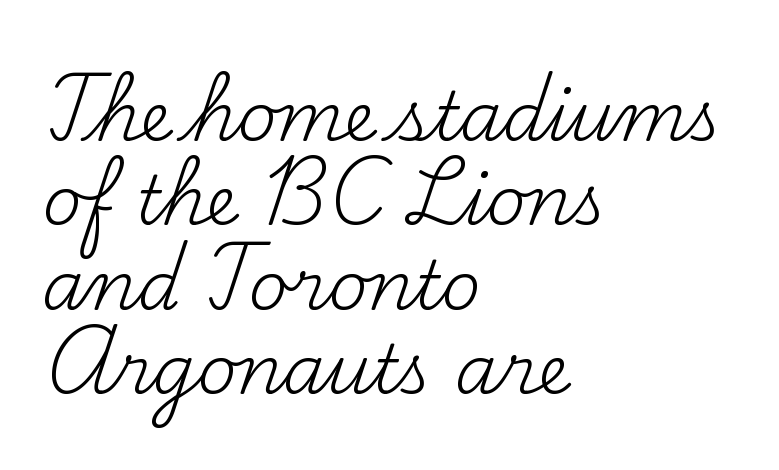
{"serif": "yes", "bold": "no", "weight": "regular", "width": "normal", "stroke_contrast": "medium", "x_height": "small", "monospaced": "no", "underline": "no", "align": "left", "line_spacing_ratio": 1.24, "letter_spacing": "normal", "letter_spacing_em": 0.0, "glyph_px": 68}
